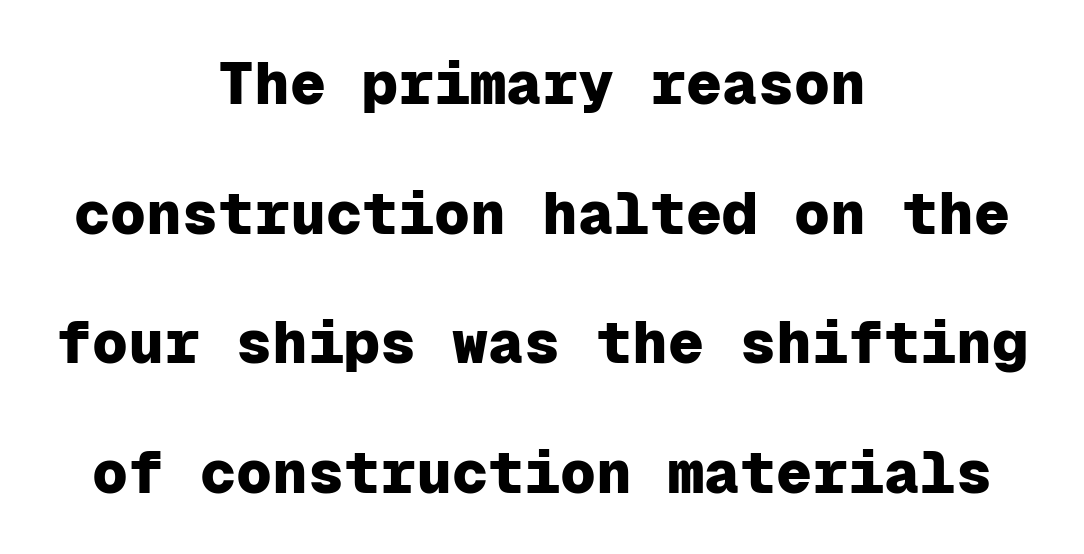
{"serif": "no", "italic": "no", "bold": "yes", "weight": "heavy", "width": "normal", "stroke_contrast": "low", "x_height": "medium", "monospaced": "yes", "underline": "no", "align": "center", "line_spacing": "loose", "line_spacing_ratio": 2.16, "letter_spacing": "normal", "letter_spacing_em": 0.0, "glyph_px": 60}
